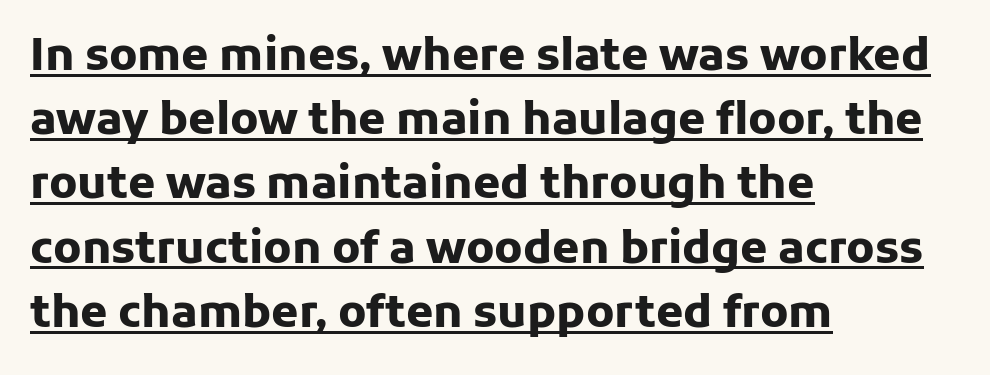
Q: Is the text bold? A: Yes.
Q: Is the text italic (slanted)? A: No, it is upright.
Q: Is the typeface a serif or a sans-serif typeface? A: Sans-serif.
Q: Is the text underlined? A: Yes.
Q: How is the paragraph aligned? A: Left-aligned.
Q: Is the spacing between letters normal or unusually wide? A: Normal.
Q: Is the spacing between lines tight, normal or loose? A: Normal.
Q: Width (condensed, normal, or wide)? A: Normal.
Q: Stroke contrast? A: Low.
Q: x-height? A: Medium.
Q: Monospaced? A: No.
